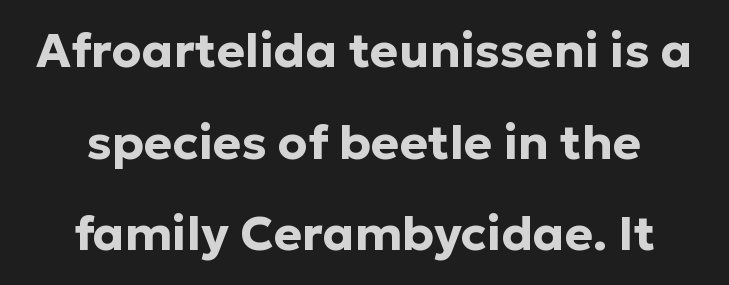
{"serif": "no", "italic": "no", "bold": "yes", "weight": "bold", "width": "normal", "stroke_contrast": "low", "x_height": "medium", "monospaced": "no", "underline": "no", "align": "center", "line_spacing": "loose", "line_spacing_ratio": 1.91, "letter_spacing": "normal", "letter_spacing_em": 0.0, "glyph_px": 48}
